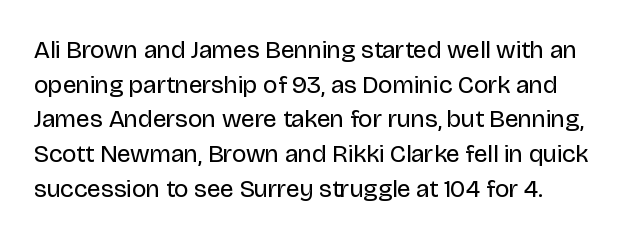
Every character sits straight up, as roman type does. Spacing between characters is what you'd get straight out of the box. Stems and bowls with no extra thickness — not bold. Evenly set lines give the paragraph a standard silhouette.
